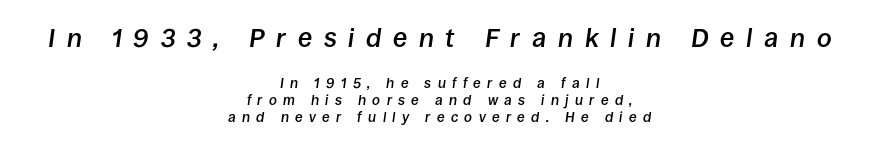
The image shows 26 px text type, italic (leaning right); set centered, line spacing 1.21x, unusually wide letter spacing (+0.45 em), not underlined; the first (top) block is 1.86x larger.
